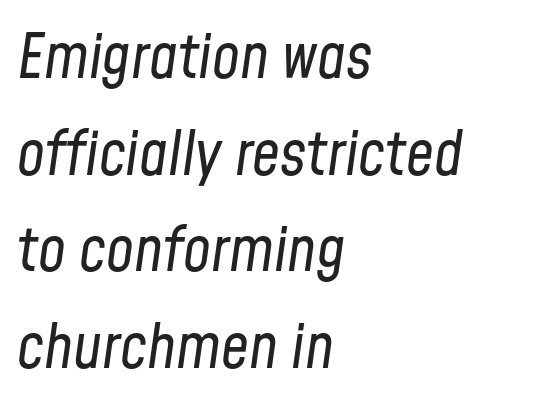
Q: Is the text bold? A: No.
Q: Is the text italic (slanted)? A: Yes, it leans right by about 8 degrees.
Q: Is the text underlined? A: No.
Q: How is the paragraph aligned? A: Left-aligned.
Q: Is the spacing between letters normal or unusually wide? A: Normal.
Q: Is the spacing between lines tight, normal or loose? A: Normal.
Q: Width (condensed, normal, or wide)? A: Condensed.
Q: Stroke contrast? A: Low.
Q: x-height? A: Medium.
Q: Monospaced? A: No.
